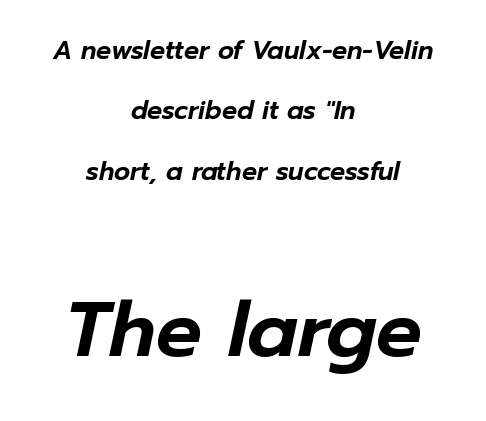
{"italic": "yes", "lean": "right", "slant_degrees": 12, "width": "normal", "stroke_contrast": "low", "x_height": "medium", "monospaced": "no", "underline": "no", "align": "center", "line_spacing": "loose", "line_spacing_ratio": 2.42, "letter_spacing": "normal", "letter_spacing_em": 0.0, "larger_block": "second", "size_ratio": 3.04, "glyph_px": 76}
